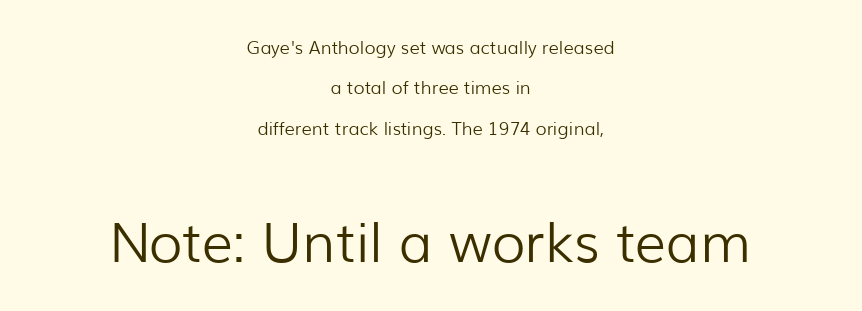
Q: Is the text bold? A: No.
Q: Is the text italic (slanted)? A: No, it is upright.
Q: Is the typeface a serif or a sans-serif typeface? A: Sans-serif.
Q: Is the text underlined? A: No.
Q: How is the paragraph aligned? A: Centered.
Q: Is the spacing between letters normal or unusually wide? A: Normal.
Q: Is the spacing between lines tight, normal or loose? A: Loose.
Q: Which block of text is set in a larger size, the first (top) or the second (bottom)? A: The second (bottom) one.
Q: Width (condensed, normal, or wide)? A: Normal.
Q: Stroke contrast? A: Low.
Q: x-height? A: Medium.
Q: Monospaced? A: No.
